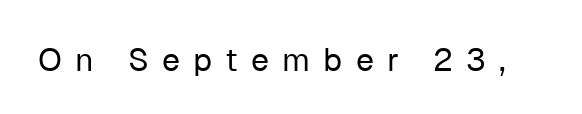
Note: no serifs on the glyphs. This is roman type, the default non-slanted kind. The strip under each line holds only bare page. The tracking reads as deliberately expanded to a designer's eye. These lines are rendered in a variable-pitch font.
